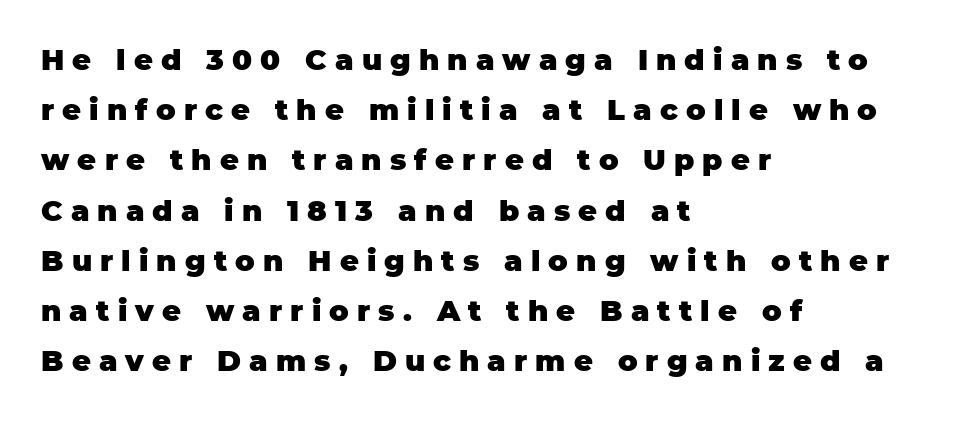
Every stem runs plumb, perpendicular to the baseline. These lines are rendered in a variable-pitch font. The letterforms stand isolated, each surrounded by extra space. A clean baseline with only descenders dipping below it. This sample uses a sans-serif face. All the whitespace from short lines collects on the right.
